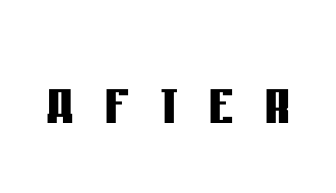
The image shows 77 px semibold, condensed sans-serif type, upright; set unusually wide letter spacing (+0.4 em), not underlined; low stroke contrast and a large x-height.
